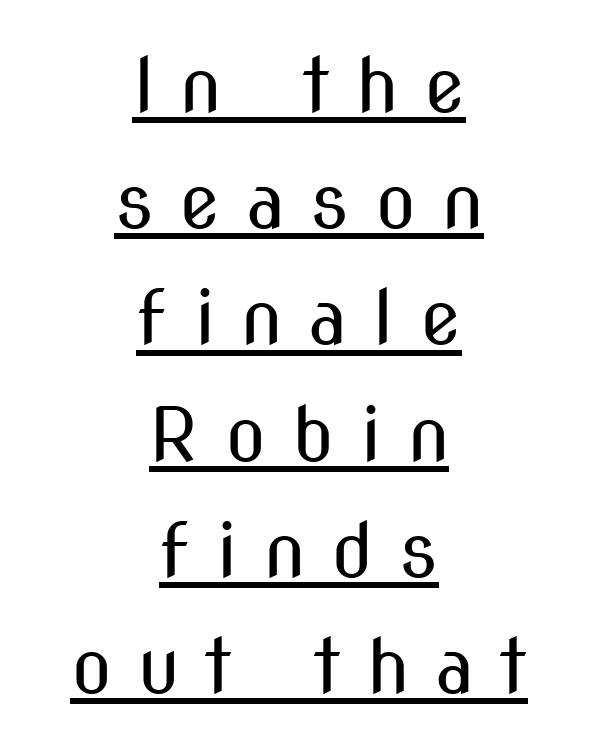
{"serif": "no", "italic": "no", "bold": "no", "weight": "regular", "width": "condensed", "stroke_contrast": "medium", "x_height": "medium", "monospaced": "no", "underline": "yes", "align": "center", "line_spacing": "normal", "line_spacing_ratio": 1.55, "letter_spacing": "wide", "letter_spacing_em": 0.34, "glyph_px": 75}
